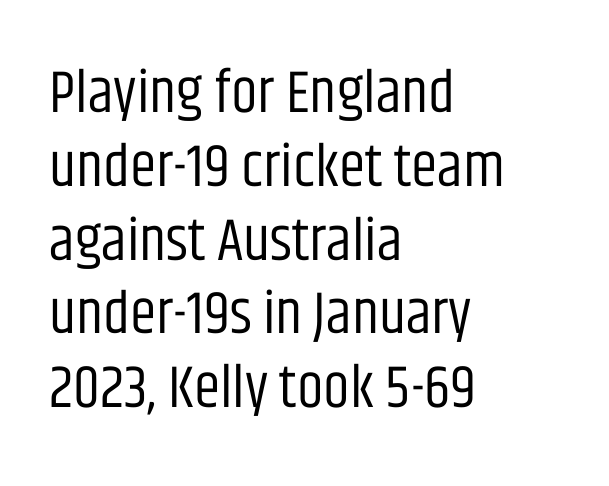
The image shows 60 px regular-weight, condensed sans-serif type, upright; set left-aligned, line spacing 1.23x, normal letter spacing, not underlined; low stroke contrast and a large x-height.
